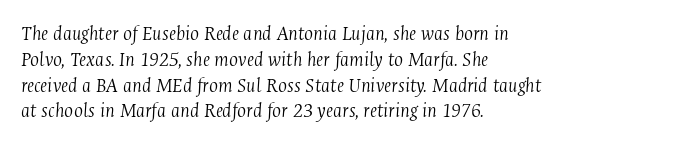
Quick note: italic. This reads as an unemphasized weight, regular at the heaviest. Each word holds together tightly as a unit, with standard inter-letter gaps. Notice how the passage keeps a crisp vertical edge on the left only.
